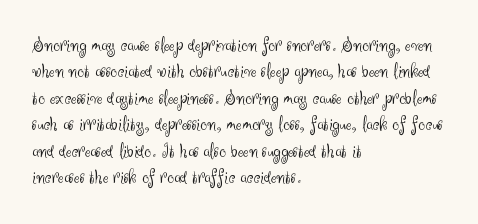
The image shows 21 px text type, upright; set left-aligned, normal line spacing (1.26x), normal letter spacing, not underlined.
